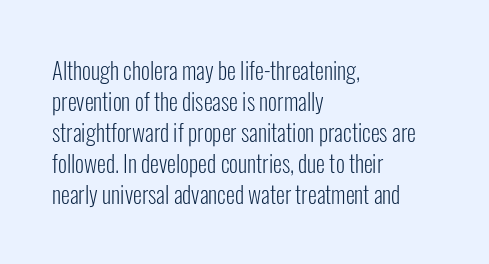
Q: Is the text bold? A: No.
Q: Is the text italic (slanted)? A: No, it is upright.
Q: Is the text underlined? A: No.
Q: How is the paragraph aligned? A: Left-aligned.
Q: Is the spacing between letters normal or unusually wide? A: Normal.
Q: Is the spacing between lines tight, normal or loose? A: Normal.
